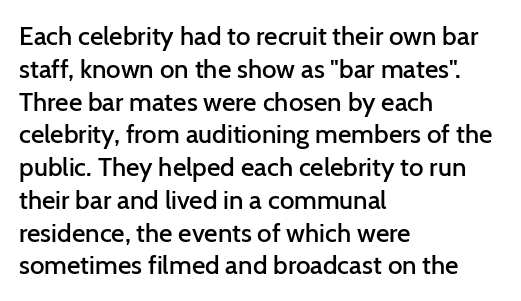
{"italic": "no", "bold": "semi", "underline": "no", "align": "left", "line_spacing": "normal", "line_spacing_ratio": 1.26, "letter_spacing": "normal", "letter_spacing_em": 0.0, "glyph_px": 26}
